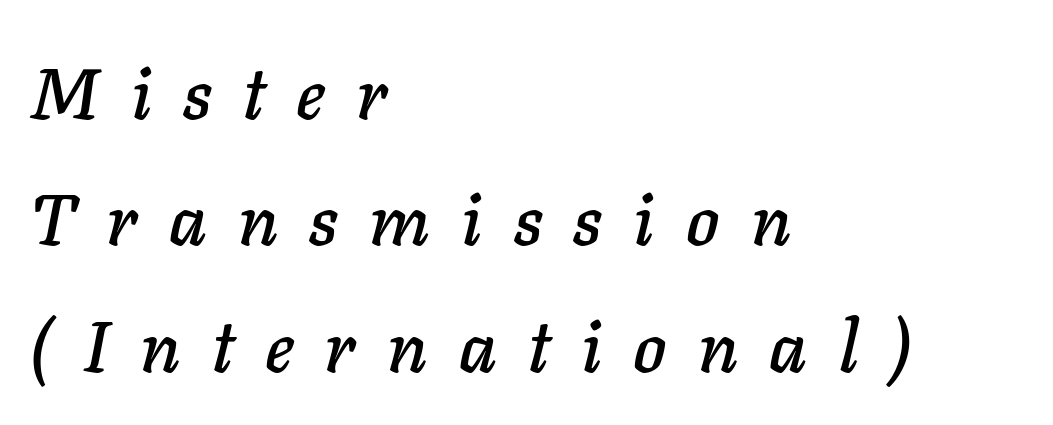
Q: Is the text italic (slanted)? A: Yes, it leans right by about 11 degrees.
Q: Is the text underlined? A: No.
Q: How is the paragraph aligned? A: Left-aligned.
Q: Is the spacing between letters normal or unusually wide? A: Unusually wide.
Q: Width (condensed, normal, or wide)? A: Normal.
Q: Stroke contrast? A: Low.
Q: x-height? A: Medium.
Q: Monospaced? A: No.
